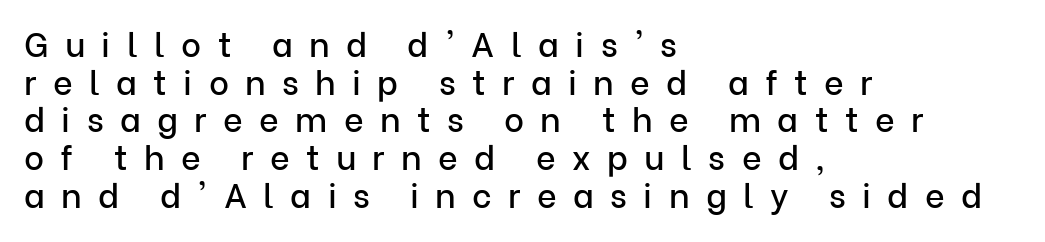
{"serif": "no", "italic": "no", "width": "normal", "stroke_contrast": "low", "x_height": "medium", "monospaced": "no", "underline": "no", "align": "left", "line_spacing": "tight", "line_spacing_ratio": 1.11, "letter_spacing": "wide", "letter_spacing_em": 0.48, "glyph_px": 34}
